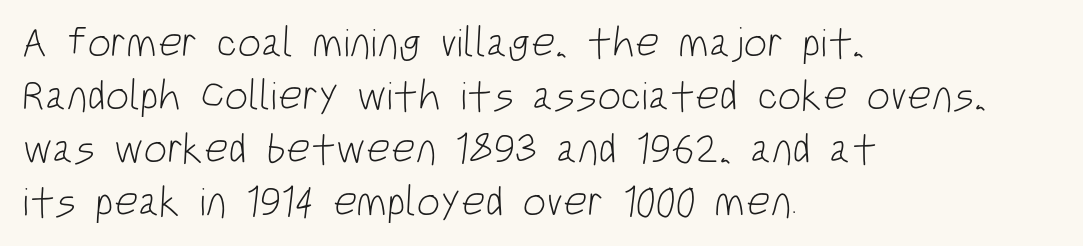
Q: Is the text bold? A: No.
Q: Is the typeface a serif or a sans-serif typeface? A: Sans-serif.
Q: Is the text underlined? A: No.
Q: How is the paragraph aligned? A: Left-aligned.
Q: Is the spacing between letters normal or unusually wide? A: Normal.
Q: Is the spacing between lines tight, normal or loose? A: Normal.
Q: Width (condensed, normal, or wide)? A: Condensed.
Q: Stroke contrast? A: Low.
Q: x-height? A: Large.
Q: Monospaced? A: No.
